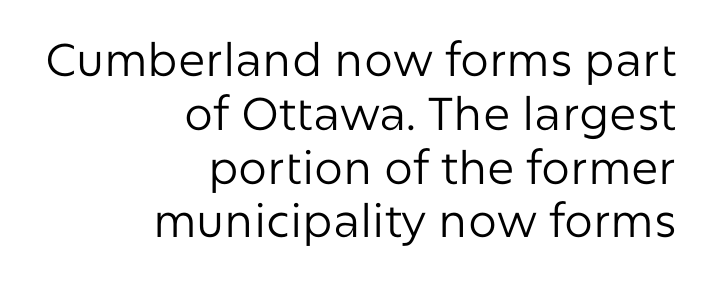
{"serif": "no", "italic": "no", "bold": "no", "weight": "regular", "width": "normal", "stroke_contrast": "low", "x_height": "medium", "monospaced": "no", "underline": "no", "align": "right", "line_spacing_ratio": 1.17, "letter_spacing": "normal", "letter_spacing_em": 0.0, "glyph_px": 46}
